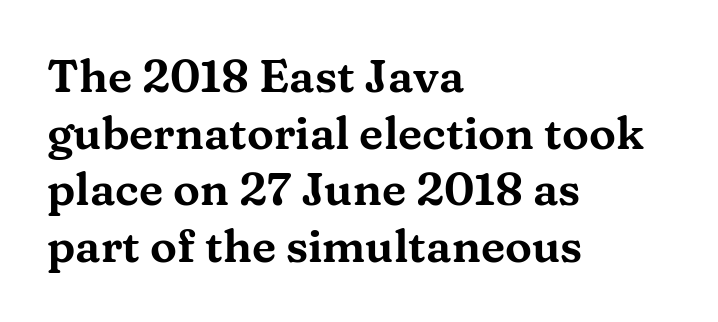
Q: Is the text italic (slanted)? A: No, it is upright.
Q: Is the typeface a serif or a sans-serif typeface? A: Serif.
Q: Is the text underlined? A: No.
Q: How is the paragraph aligned? A: Left-aligned.
Q: Is the spacing between letters normal or unusually wide? A: Normal.
Q: Is the spacing between lines tight, normal or loose? A: Normal.
Q: Width (condensed, normal, or wide)? A: Wide.
Q: Stroke contrast? A: Medium.
Q: x-height? A: Medium.
Q: Monospaced? A: No.
